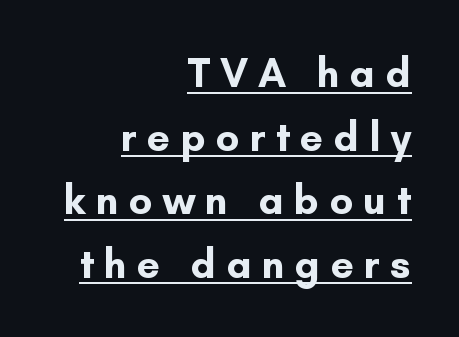
{"serif": "no", "italic": "no", "bold": "yes", "weight": "bold", "width": "normal", "stroke_contrast": "low", "x_height": "small", "monospaced": "no", "underline": "yes", "align": "right", "line_spacing": "normal", "line_spacing_ratio": 1.55, "letter_spacing": "wide", "letter_spacing_em": 0.25, "glyph_px": 41}
